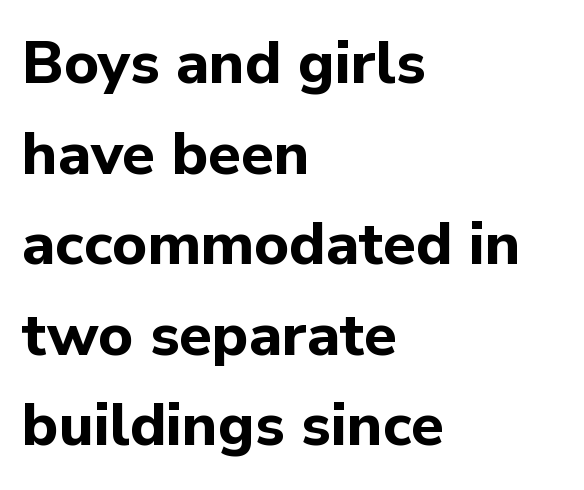
These lines keep a tight, regular rhythm from letter to letter. Notice how the passage keeps a crisp vertical edge on the left only. This sample uses a sans-serif face. Anything drawn beneath the words? Only blank space.
